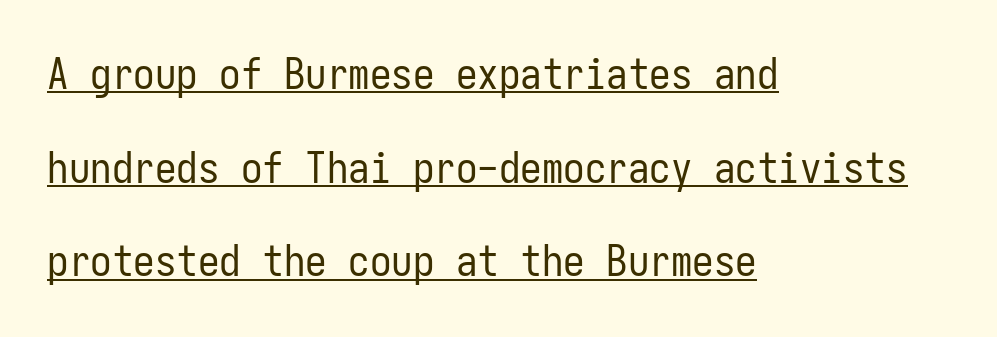
It's the straight-up-and-down kind of type. A continuous stroke trails under the words, as in a hyperlink. Stems and bowls with no extra thickness — not bold. You can tell from the bare stems that sans-serif type was used. Line beginnings align vertically; line endings do not. Line spacing here is loose.
